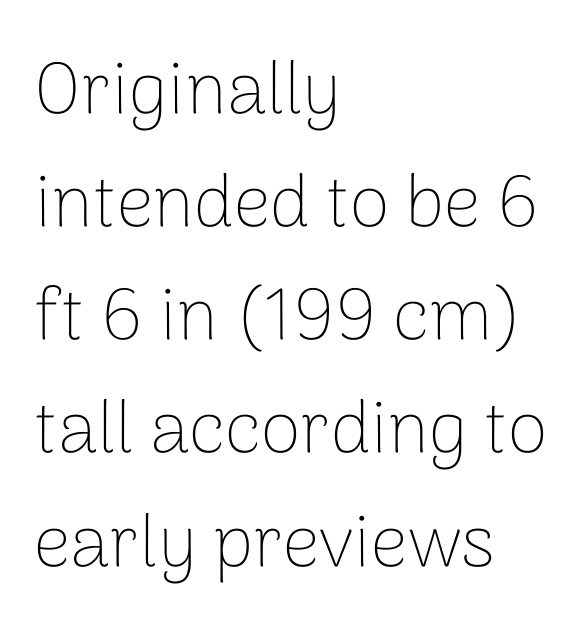
Plain, unruled lines of type. You can tell from the bare stems that sans-serif type was used. The line-height multiplier appears to be the usual default. The letters sit at their default tracking, neither squeezed nor spread. A quiet, ordinary-to-light weight characterises the typeface.
